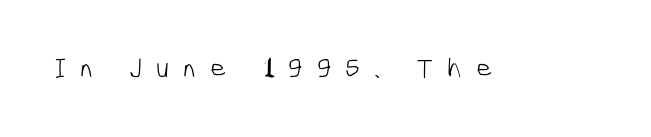
Q: Is the text bold? A: No.
Q: Is the typeface a serif or a sans-serif typeface? A: Sans-serif.
Q: Is the text underlined? A: No.
Q: Is the spacing between letters normal or unusually wide? A: Unusually wide.
Q: Width (condensed, normal, or wide)? A: Condensed.
Q: Stroke contrast? A: Low.
Q: x-height? A: Medium.
Q: Monospaced? A: No.
